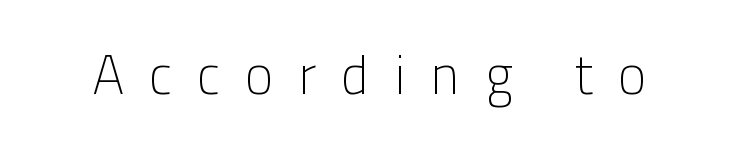
{"serif": "no", "italic": "no", "bold": "no", "weight": "light", "width": "normal", "stroke_contrast": "low", "x_height": "medium", "monospaced": "no", "underline": "no", "letter_spacing": "wide", "letter_spacing_em": 0.45, "glyph_px": 54}
